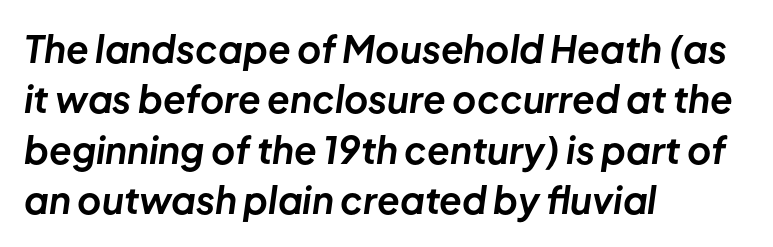
The image shows 37 px bold type, italic (leaning right); set left-aligned, normal line spacing (1.36x), normal letter spacing, not underlined; low stroke contrast and a medium x-height.
